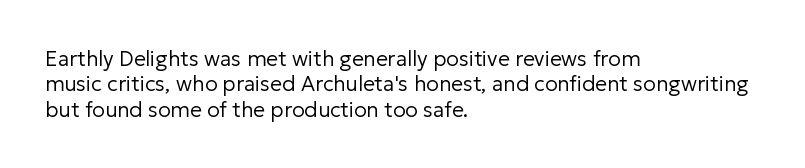
{"italic": "no", "bold": "no", "underline": "no", "align": "left", "line_spacing_ratio": 1.21, "letter_spacing": "normal", "letter_spacing_em": 0.0, "glyph_px": 21}
